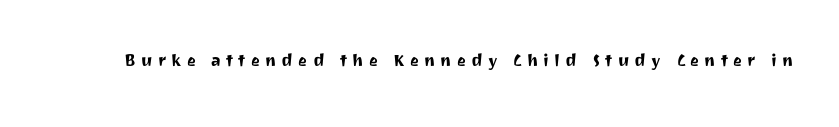
The image shows 21 px text type, upright; set unusually wide letter spacing (+0.25 em), not underlined.
